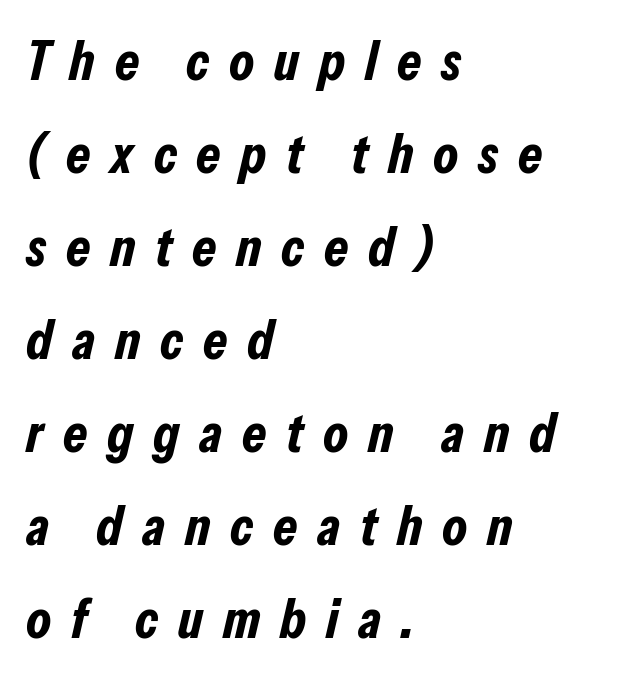
Casual observation: everything's shoved over to the left. The foot of each line stays bare and open. Interline gaps are of average width in this sample. You can tell it's italic because the verticals aren't actually vertical.
